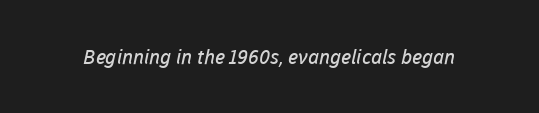
{"bold": "no", "underline": "no", "letter_spacing": "normal", "letter_spacing_em": 0.0, "glyph_px": 20}
